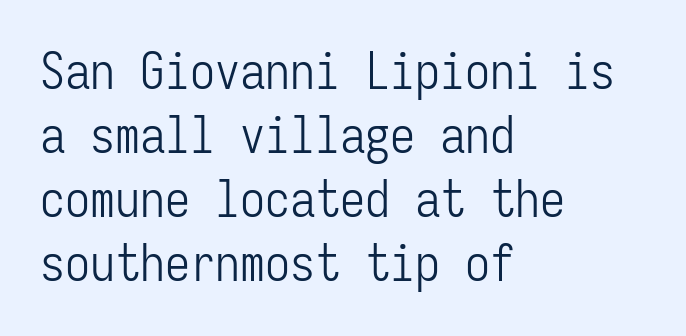
Q: Is the text bold? A: No.
Q: Is the text italic (slanted)? A: No, it is upright.
Q: Is the typeface a serif or a sans-serif typeface? A: Sans-serif.
Q: Is the text underlined? A: No.
Q: How is the paragraph aligned? A: Left-aligned.
Q: Is the spacing between letters normal or unusually wide? A: Normal.
Q: Is the spacing between lines tight, normal or loose? A: Normal.
Q: Width (condensed, normal, or wide)? A: Condensed.
Q: Stroke contrast? A: Low.
Q: x-height? A: Medium.
Q: Monospaced? A: Yes.
